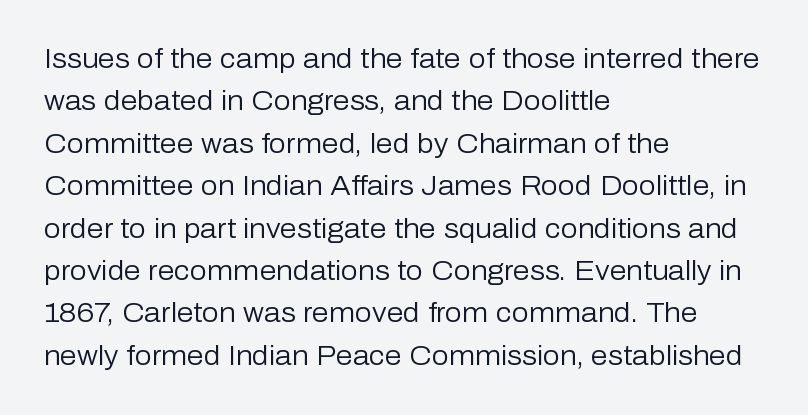
The image shows 27 px text type, upright; set left-aligned, normal line spacing (1.57x), normal letter spacing, not underlined.
